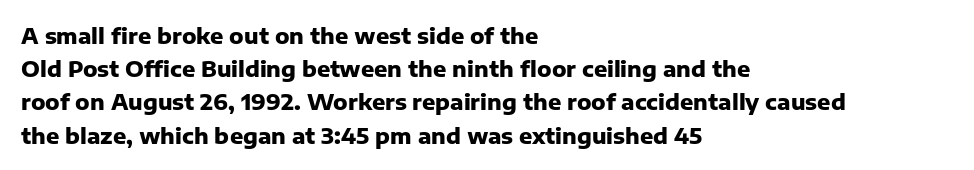
Q: Is the text bold? A: Yes.
Q: Is the text italic (slanted)? A: No, it is upright.
Q: Is the text underlined? A: No.
Q: How is the paragraph aligned? A: Left-aligned.
Q: Is the spacing between letters normal or unusually wide? A: Normal.
Q: Is the spacing between lines tight, normal or loose? A: Normal.
